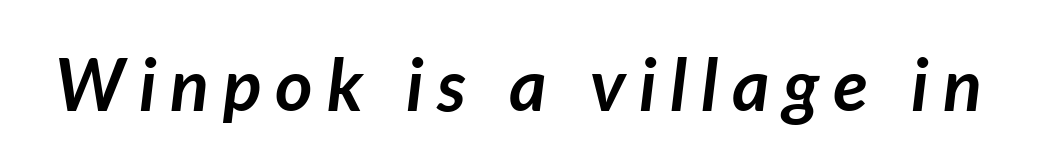
Look at the stroke-to-counter ratio: heavy, a bold. The area under the type is left untouched. Posture: slanted. Is this a fixed-width face? No — the glyphs have proportional, varying widths.
